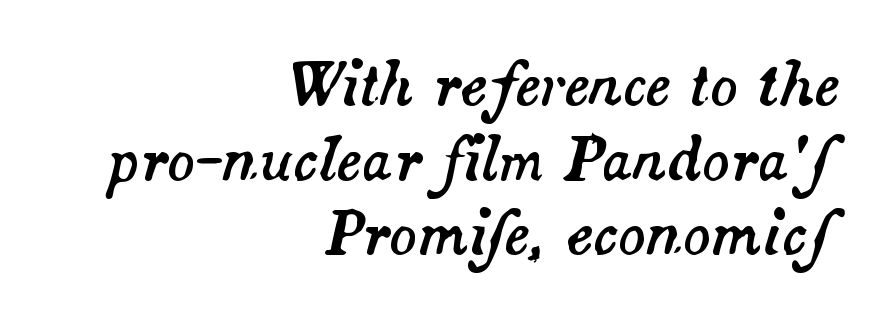
The baseline area is clear. The leading is moderate, giving the passage an even texture. This sample has the flowing, uneven cadence of proportional lettering. Honestly, the letter spacing is just normal — you wouldn't notice it. Horizontal alignment here is rightward, an uncommon choice for prose.
